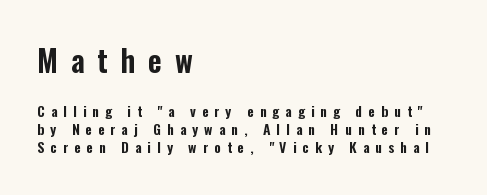
Q: Is the text italic (slanted)? A: No, it is upright.
Q: Is the typeface a serif or a sans-serif typeface? A: Sans-serif.
Q: Is the text underlined? A: No.
Q: How is the paragraph aligned? A: Left-aligned.
Q: Is the spacing between letters normal or unusually wide? A: Unusually wide.
Q: Is the spacing between lines tight, normal or loose? A: Normal.
Q: Which block of text is set in a larger size, the first (top) or the second (bottom)? A: The first (top) one.
Q: Width (condensed, normal, or wide)? A: Condensed.
Q: Stroke contrast? A: Low.
Q: x-height? A: Medium.
Q: Monospaced? A: No.
